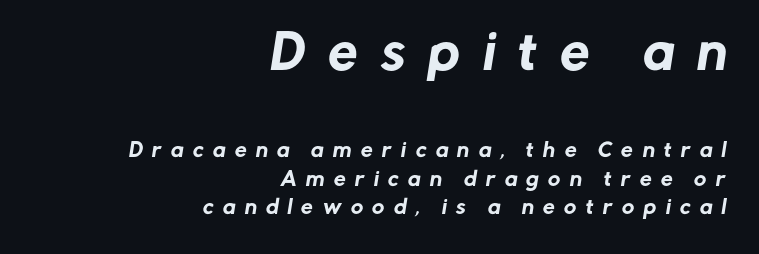
Q: Is the typeface a serif or a sans-serif typeface? A: Sans-serif.
Q: Is the text underlined? A: No.
Q: How is the paragraph aligned? A: Right-aligned.
Q: Is the spacing between letters normal or unusually wide? A: Unusually wide.
Q: Is the spacing between lines tight, normal or loose? A: Normal.
Q: Which block of text is set in a larger size, the first (top) or the second (bottom)? A: The first (top) one.
Q: Width (condensed, normal, or wide)? A: Normal.
Q: Stroke contrast? A: Low.
Q: x-height? A: Medium.
Q: Monospaced? A: No.
